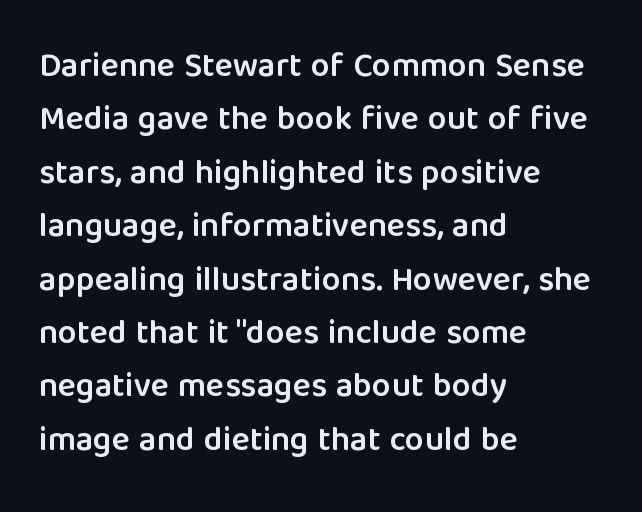
{"serif": "no", "italic": "no", "bold": "semi", "weight": "semibold", "width": "normal", "stroke_contrast": "low", "x_height": "medium", "monospaced": "no", "underline": "no", "align": "left", "line_spacing": "normal", "line_spacing_ratio": 1.57, "letter_spacing": "normal", "letter_spacing_em": 0.0, "glyph_px": 34}
